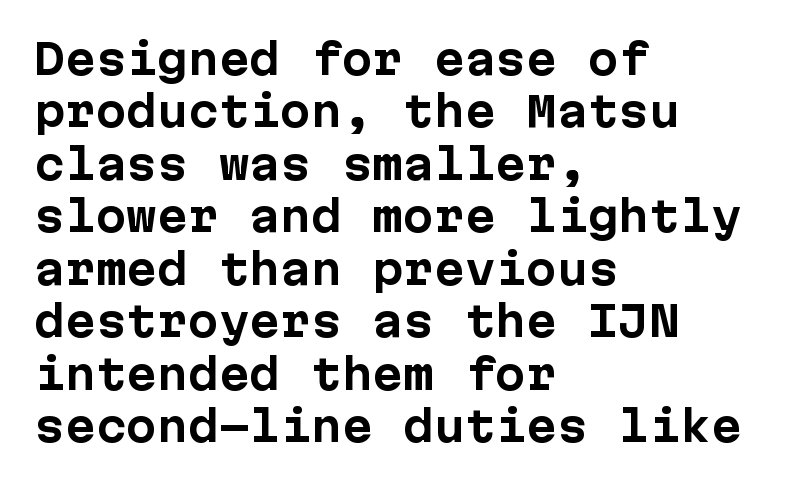
These lines are set flush left with a ragged right edge. Designer's note — italics off, roman on. The face used here has the dense, thick strokes of a bold. The designer left line spacing at the default.
